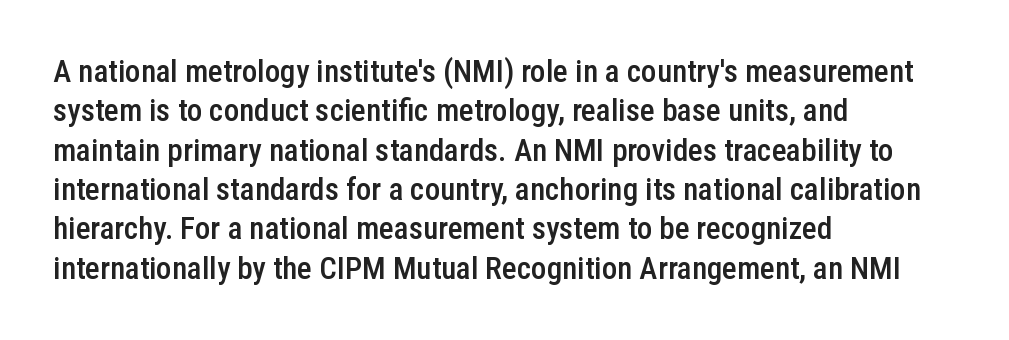
{"serif": "no", "italic": "no", "bold": "semi", "weight": "semibold", "width": "condensed", "stroke_contrast": "low", "x_height": "medium", "monospaced": "no", "underline": "no", "align": "left", "line_spacing": "normal", "line_spacing_ratio": 1.27, "letter_spacing": "normal", "letter_spacing_em": 0.0, "glyph_px": 31}
